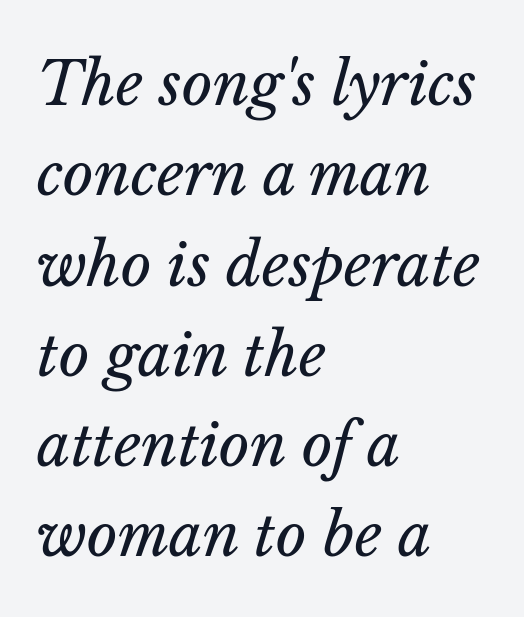
The image shows 59 px regular-weight type, italic (leaning right); set left-aligned, normal line spacing (1.53x), normal letter spacing, not underlined; low stroke contrast and a medium x-height.
